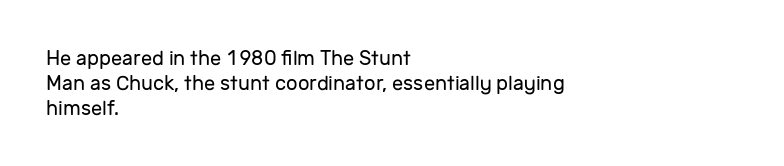
{"italic": "no", "bold": "no", "underline": "no", "align": "left", "line_spacing": "normal", "line_spacing_ratio": 1.25, "letter_spacing": "normal", "letter_spacing_em": 0.0, "glyph_px": 20}
